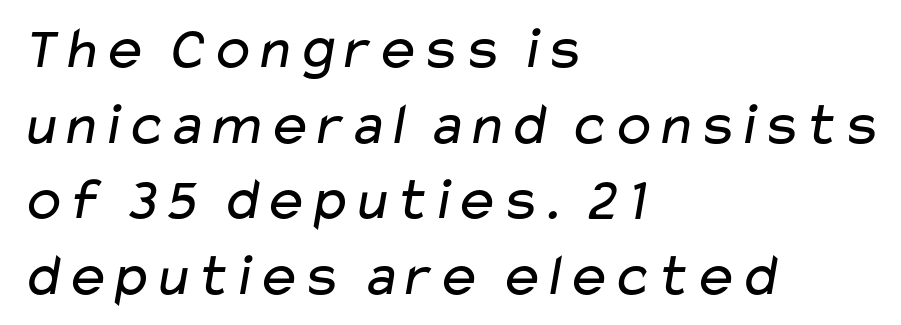
Q: Is the text bold? A: No.
Q: Is the typeface a serif or a sans-serif typeface? A: Sans-serif.
Q: Is the text underlined? A: No.
Q: How is the paragraph aligned? A: Left-aligned.
Q: Is the spacing between letters normal or unusually wide? A: Normal.
Q: Is the spacing between lines tight, normal or loose? A: Normal.
Q: Width (condensed, normal, or wide)? A: Wide.
Q: Stroke contrast? A: Low.
Q: x-height? A: Medium.
Q: Monospaced? A: No.
